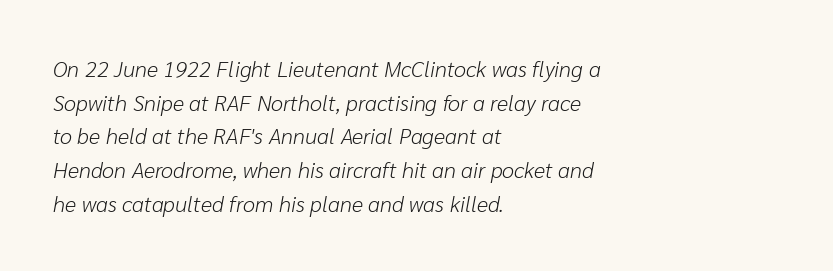
The image shows 22 px text type, italic (leaning right); set left-aligned, normal line spacing (1.53x), normal letter spacing, not underlined.
